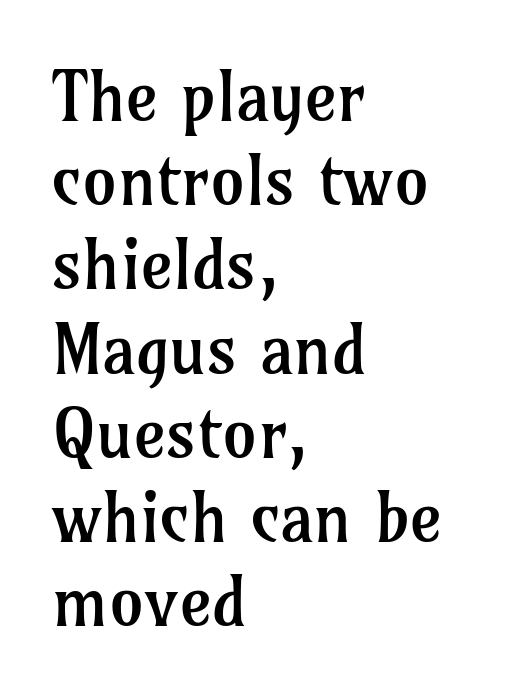
The image shows 69 px regular-weight serif type, upright; set left-aligned, line spacing 1.22x, normal letter spacing, not underlined; low stroke contrast and a medium x-height.
